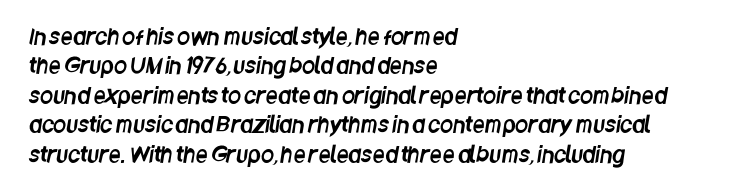
{"underline": "no", "align": "left", "line_spacing": "normal", "line_spacing_ratio": 1.4, "letter_spacing": "normal", "letter_spacing_em": 0.0, "glyph_px": 21}
